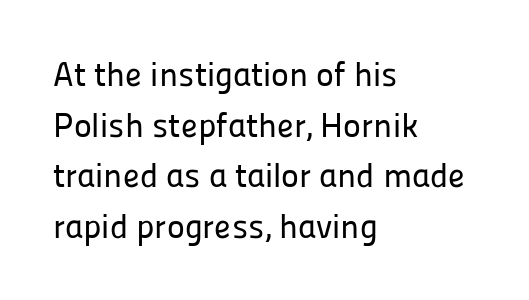
Q: Is the text italic (slanted)? A: No, it is upright.
Q: Is the typeface a serif or a sans-serif typeface? A: Sans-serif.
Q: Is the text underlined? A: No.
Q: How is the paragraph aligned? A: Left-aligned.
Q: Is the spacing between letters normal or unusually wide? A: Normal.
Q: Is the spacing between lines tight, normal or loose? A: Normal.
Q: Width (condensed, normal, or wide)? A: Normal.
Q: Stroke contrast? A: Low.
Q: x-height? A: Medium.
Q: Monospaced? A: No.
